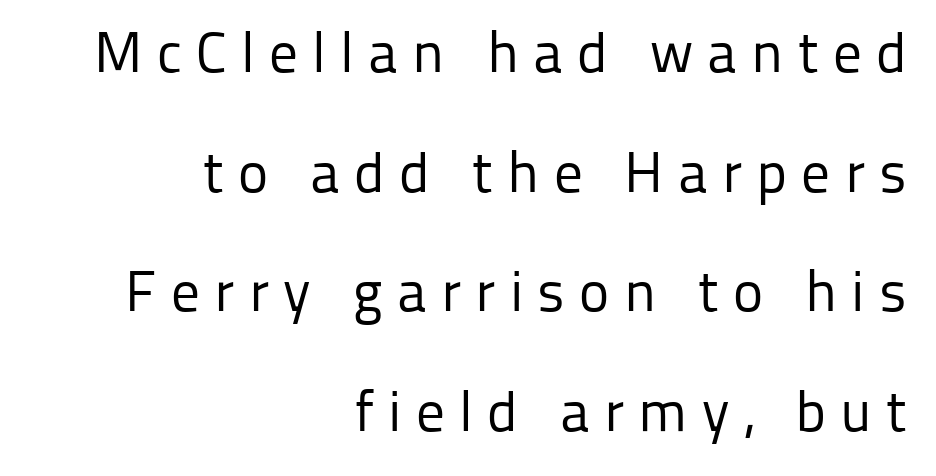
Each new line begins a long way beneath the previous one. The font sits on the lighter half of the weight spectrum, regular included. Grotesque or geometric, the face here clearly has no serifs. The typography opts for an upright posture over an oblique one.
